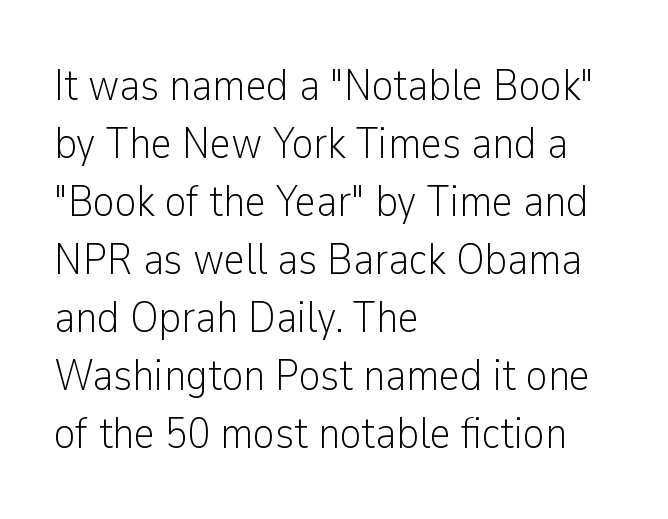
{"serif": "no", "italic": "no", "bold": "no", "weight": "light", "width": "condensed", "stroke_contrast": "low", "x_height": "medium", "monospaced": "no", "underline": "no", "align": "left", "line_spacing": "normal", "line_spacing_ratio": 1.29, "letter_spacing": "normal", "letter_spacing_em": 0.0, "glyph_px": 45}
